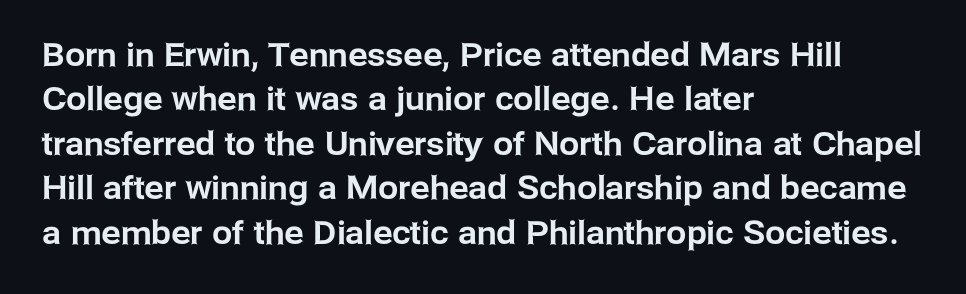
{"serif": "no", "italic": "no", "width": "normal", "stroke_contrast": "low", "x_height": "medium", "monospaced": "no", "underline": "no", "align": "left", "line_spacing": "normal", "line_spacing_ratio": 1.39, "letter_spacing": "normal", "letter_spacing_em": 0.0, "glyph_px": 32}
